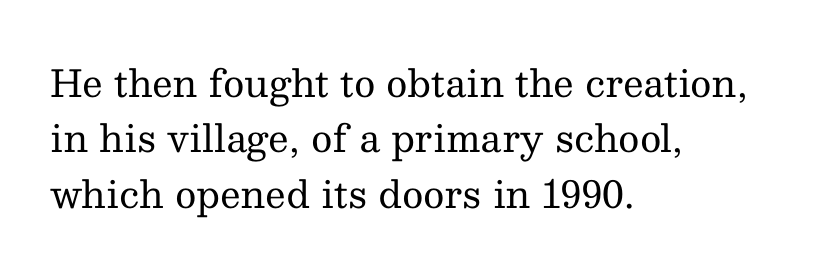
The font's upright variant was chosen for this text. Here the designer chose a conventional face with non-uniform glyph widths. One-word summary of the alignment: left. Nobody drew a line under any word here. Here the glyphs are tracked normally, forming tight word shapes.
